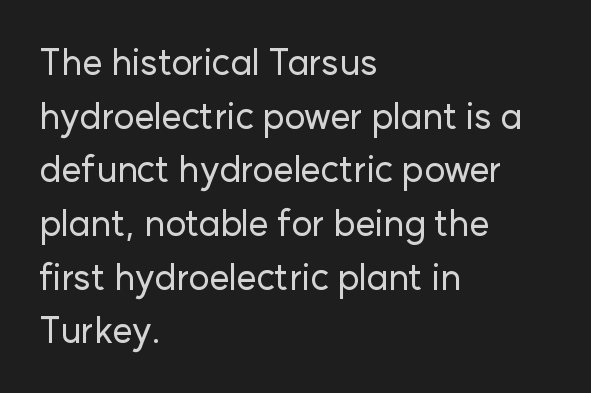
The image shows 36 px sans-serif type, upright; set left-aligned, normal line spacing (1.49x), normal letter spacing, not underlined; low stroke contrast and a medium x-height.
